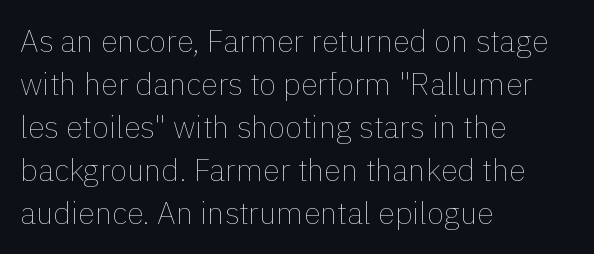
Q: Is the text bold? A: No.
Q: Is the text italic (slanted)? A: No, it is upright.
Q: Is the text underlined? A: No.
Q: How is the paragraph aligned? A: Left-aligned.
Q: Is the spacing between letters normal or unusually wide? A: Normal.
Q: Is the spacing between lines tight, normal or loose? A: Normal.
Q: Width (condensed, normal, or wide)? A: Normal.
Q: x-height? A: Medium.
Q: Monospaced? A: No.
